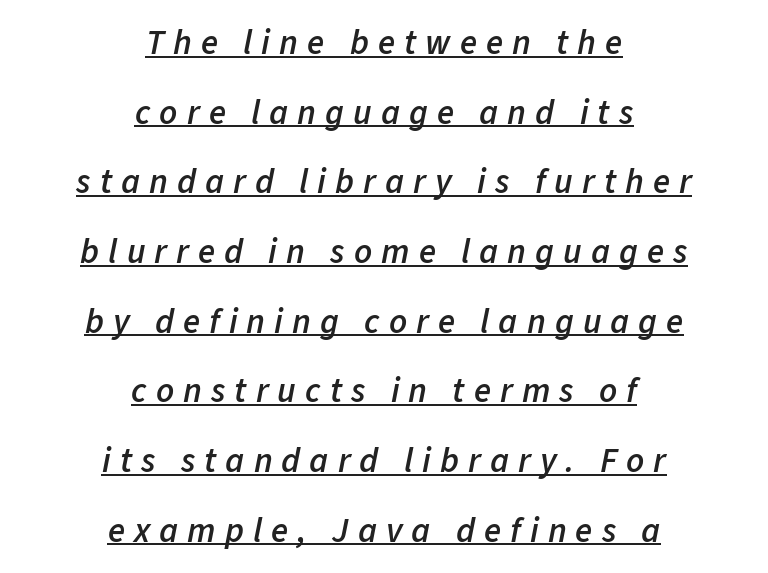
Short and long lines alike share a common midpoint. The designer dialed line spacing up above the default. Short note: letters widely spaced. The letters are slanted; this is an italic face. Note the varied advance widths — an 'i' is clearly narrower than an 'm'.
